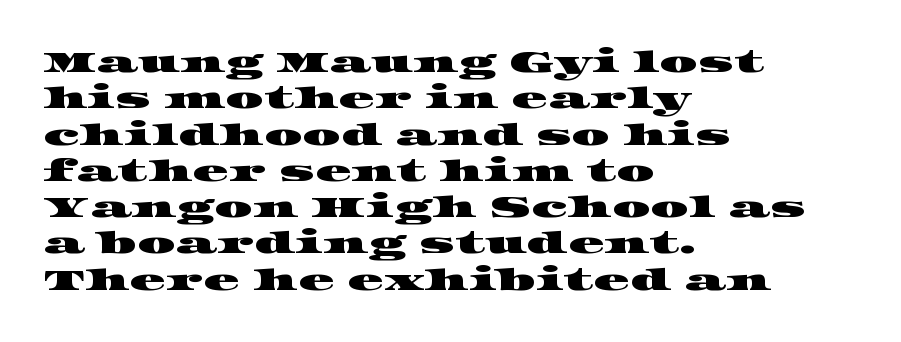
{"serif": "yes", "width": "wide", "stroke_contrast": "high", "x_height": "large", "monospaced": "no", "underline": "no", "align": "left", "line_spacing_ratio": 1.21, "letter_spacing": "normal", "letter_spacing_em": 0.0, "glyph_px": 30}
